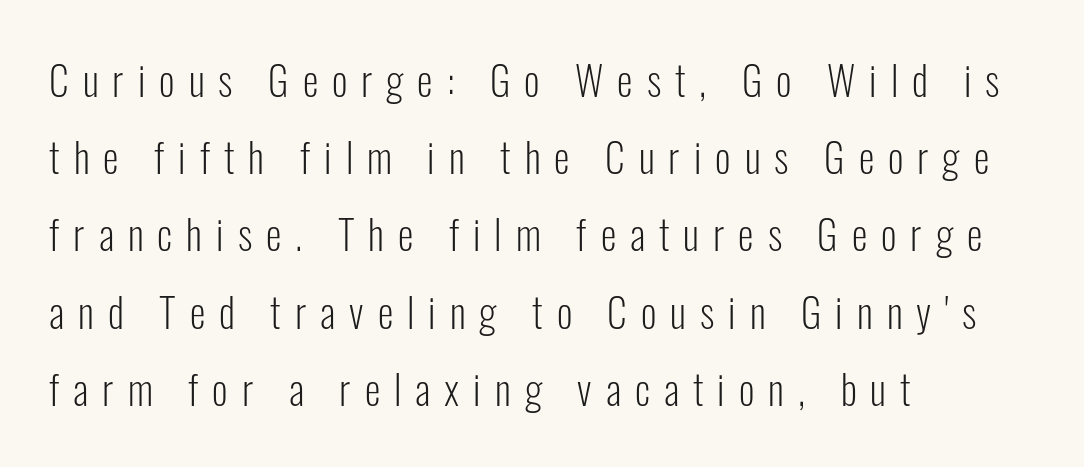
Q: Is the text bold? A: No.
Q: Is the text italic (slanted)? A: No, it is upright.
Q: Is the typeface a serif or a sans-serif typeface? A: Sans-serif.
Q: Is the text underlined? A: No.
Q: How is the paragraph aligned? A: Left-aligned.
Q: Is the spacing between letters normal or unusually wide? A: Unusually wide.
Q: Is the spacing between lines tight, normal or loose? A: Loose.
Q: Width (condensed, normal, or wide)? A: Condensed.
Q: Stroke contrast? A: Low.
Q: x-height? A: Medium.
Q: Monospaced? A: No.
